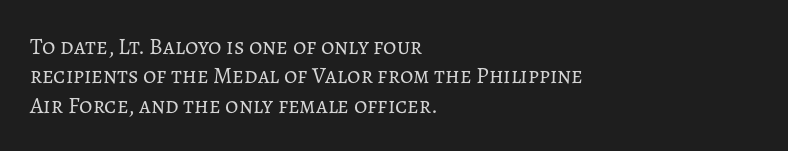
The image shows 23 px text type, upright; set left-aligned, normal line spacing (1.28x), normal letter spacing, not underlined.
